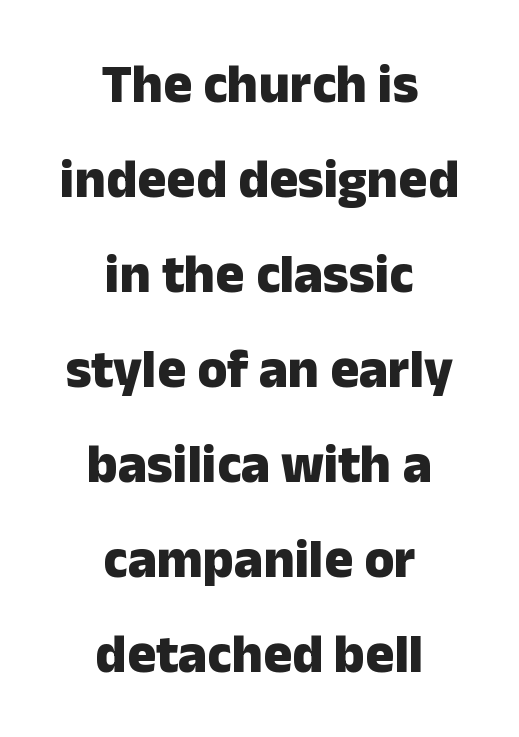
Q: Is the text bold? A: Yes.
Q: Is the text italic (slanted)? A: No, it is upright.
Q: Is the typeface a serif or a sans-serif typeface? A: Sans-serif.
Q: Is the text underlined? A: No.
Q: How is the paragraph aligned? A: Centered.
Q: Is the spacing between letters normal or unusually wide? A: Normal.
Q: Width (condensed, normal, or wide)? A: Normal.
Q: Stroke contrast? A: Low.
Q: x-height? A: Medium.
Q: Monospaced? A: No.
